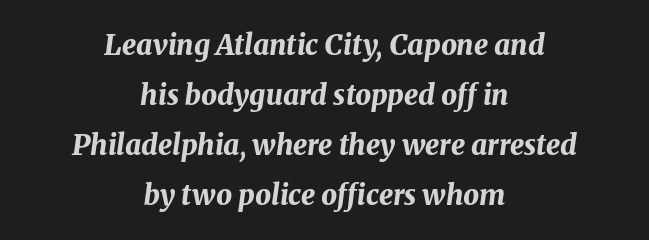
Varying glyph widths throughout — classic text-font behaviour. If you drew a line through each stem, it would be angled. Unmarked baselines from the first word to the last. How are the letters spaced? Ordinarily, with no added tracking. Caption: bold face, heavy strokes.
